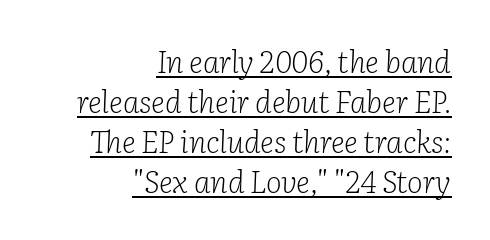
Q: Is the text bold? A: No.
Q: Is the text italic (slanted)? A: Yes, it leans right by about 2 degrees.
Q: Is the typeface a serif or a sans-serif typeface? A: Serif.
Q: Is the text underlined? A: Yes.
Q: How is the paragraph aligned? A: Right-aligned.
Q: Is the spacing between letters normal or unusually wide? A: Normal.
Q: Is the spacing between lines tight, normal or loose? A: Normal.
Q: Width (condensed, normal, or wide)? A: Normal.
Q: Stroke contrast? A: Low.
Q: x-height? A: Medium.
Q: Monospaced? A: No.
